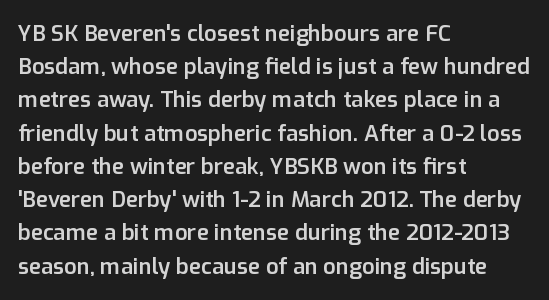
{"italic": "no", "bold": "semi", "underline": "no", "align": "left", "line_spacing": "normal", "line_spacing_ratio": 1.51, "letter_spacing": "normal", "letter_spacing_em": 0.0, "glyph_px": 22}
